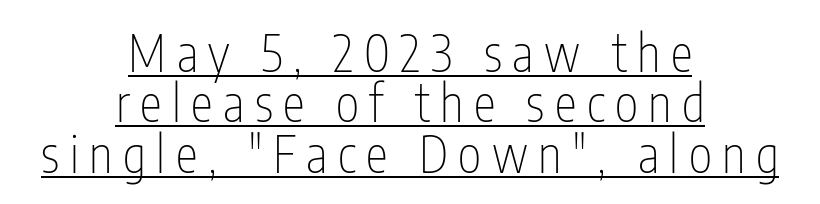
The image shows 50 px thin, condensed sans-serif type, upright; set centered, tight line spacing (1.01x), unusually wide letter spacing (+0.21 em), underlined; low stroke contrast and a medium x-height.
